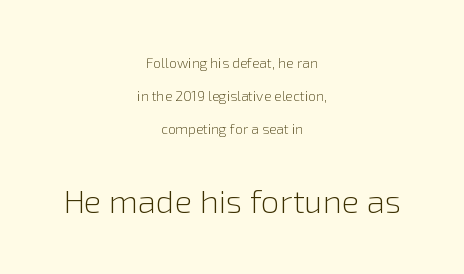
Q: Is the text bold? A: No.
Q: Is the text italic (slanted)? A: No, it is upright.
Q: Is the typeface a serif or a sans-serif typeface? A: Sans-serif.
Q: Is the text underlined? A: No.
Q: How is the paragraph aligned? A: Centered.
Q: Is the spacing between letters normal or unusually wide? A: Normal.
Q: Is the spacing between lines tight, normal or loose? A: Loose.
Q: Which block of text is set in a larger size, the first (top) or the second (bottom)? A: The second (bottom) one.
Q: Width (condensed, normal, or wide)? A: Normal.
Q: x-height? A: Medium.
Q: Monospaced? A: No.
